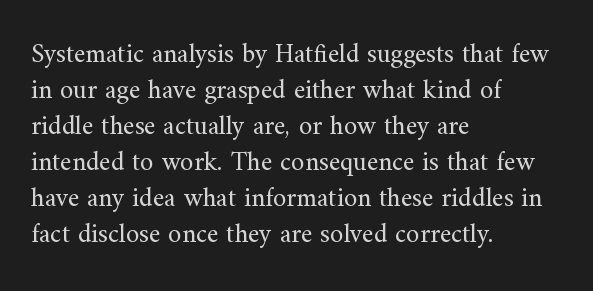
{"italic": "no", "bold": "no", "underline": "no", "align": "left", "line_spacing": "normal", "line_spacing_ratio": 1.33, "letter_spacing": "normal", "letter_spacing_em": 0.0, "glyph_px": 27}
